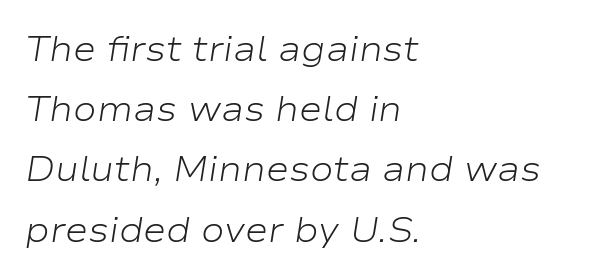
The image shows 35 px light, wide type, italic (leaning right); set left-aligned, line spacing 1.72x, normal letter spacing, not underlined; low stroke contrast and a medium x-height.
